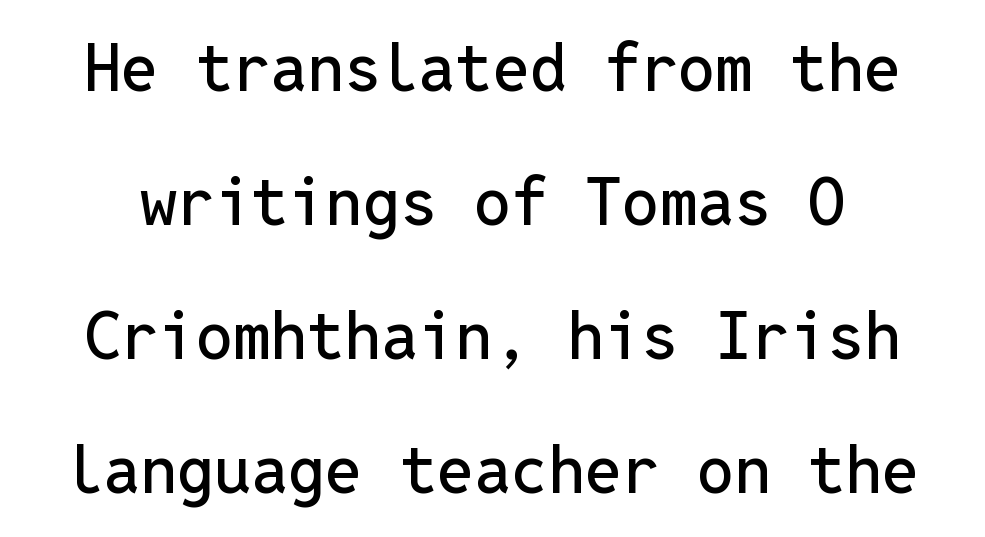
Q: Is the text italic (slanted)? A: No, it is upright.
Q: Is the typeface a serif or a sans-serif typeface? A: Sans-serif.
Q: Is the text underlined? A: No.
Q: Is the spacing between letters normal or unusually wide? A: Normal.
Q: Is the spacing between lines tight, normal or loose? A: Loose.
Q: Width (condensed, normal, or wide)? A: Normal.
Q: Stroke contrast? A: Low.
Q: x-height? A: Medium.
Q: Monospaced? A: Yes.
